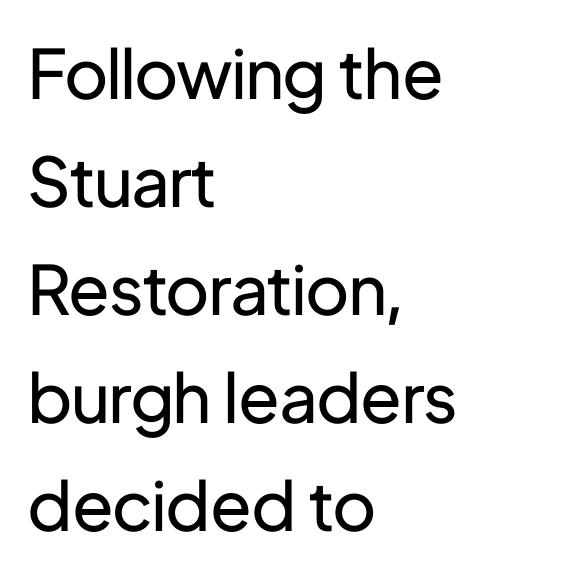
{"serif": "no", "italic": "no", "bold": "no", "weight": "regular", "width": "normal", "stroke_contrast": "low", "x_height": "medium", "monospaced": "no", "underline": "no", "align": "left", "line_spacing": "normal", "line_spacing_ratio": 1.59, "letter_spacing": "normal", "letter_spacing_em": 0.0, "glyph_px": 68}
